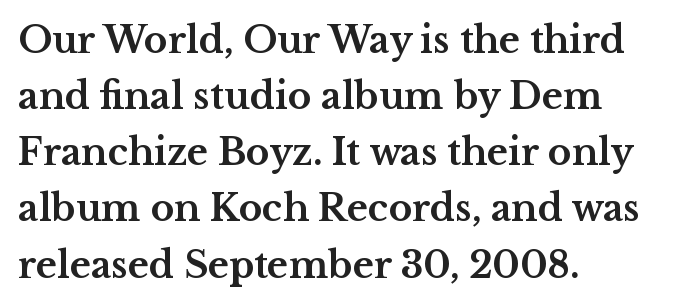
The image shows 36 px bold, wide serif type, upright; set left-aligned, normal line spacing (1.56x), normal letter spacing, not underlined; medium stroke contrast and a medium x-height.
